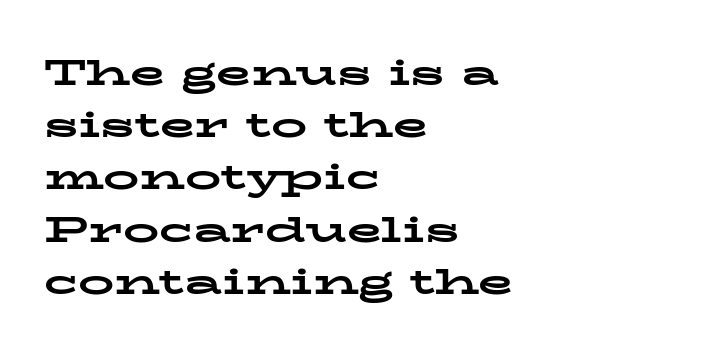
Q: Is the text bold? A: Yes.
Q: Is the text italic (slanted)? A: No, it is upright.
Q: Is the typeface a serif or a sans-serif typeface? A: Serif.
Q: Is the text underlined? A: No.
Q: How is the paragraph aligned? A: Left-aligned.
Q: Is the spacing between letters normal or unusually wide? A: Normal.
Q: Is the spacing between lines tight, normal or loose? A: Normal.
Q: Width (condensed, normal, or wide)? A: Wide.
Q: Stroke contrast? A: Low.
Q: x-height? A: Medium.
Q: Monospaced? A: No.
